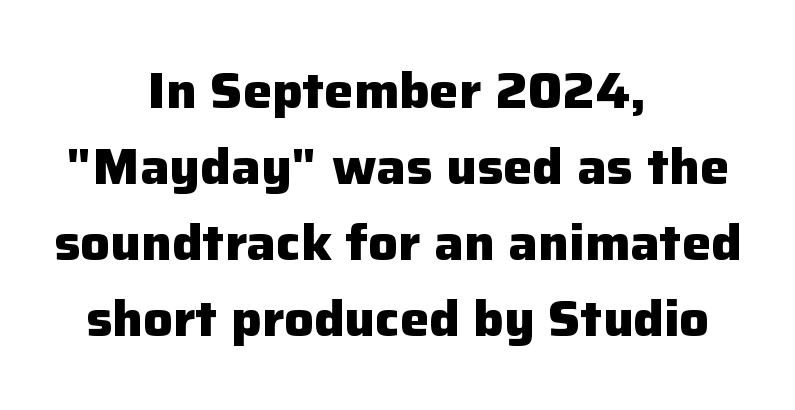
The image shows 49 px heavy sans-serif type, upright; set centered, normal line spacing (1.55x), normal letter spacing, not underlined; low stroke contrast and a medium x-height.
